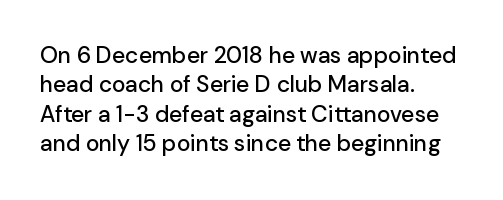
The image shows 23 px text type, upright; set left-aligned, normal line spacing (1.28x), normal letter spacing, not underlined.
